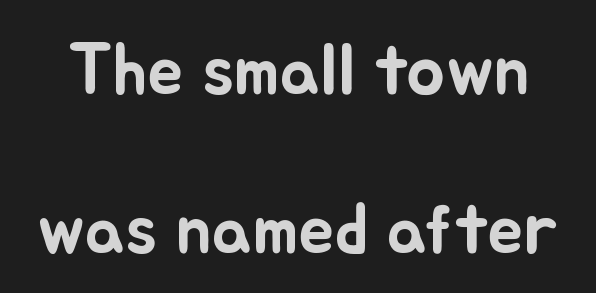
Q: Is the text italic (slanted)? A: No, it is upright.
Q: Is the text underlined? A: No.
Q: Is the spacing between letters normal or unusually wide? A: Normal.
Q: Is the spacing between lines tight, normal or loose? A: Loose.
Q: Width (condensed, normal, or wide)? A: Normal.
Q: Stroke contrast? A: Low.
Q: x-height? A: Small.
Q: Monospaced? A: No.
